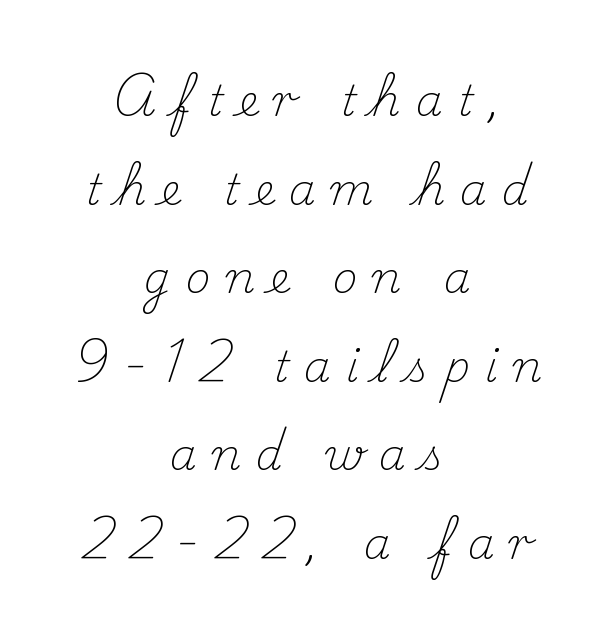
The image shows 43 px light serif type; set centered, loose line spacing (2.06x), unusually wide letter spacing (+0.35 em), not underlined; medium stroke contrast and a small x-height.
